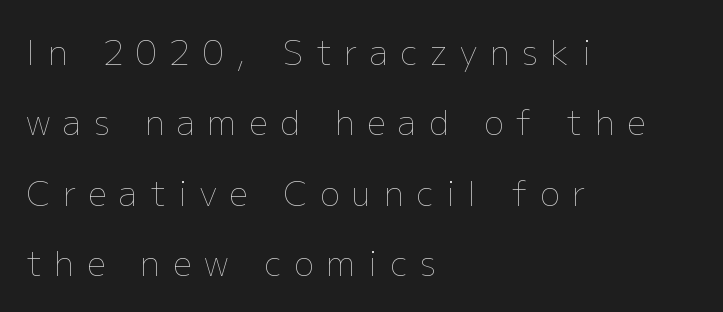
Airy leading. Words appear elongated and porous because spacing is wide. One-word summary of the alignment: left. Is this a heavy cut? Hardly; it is regular or lighter. Words float on clear page, feet unadorned.
